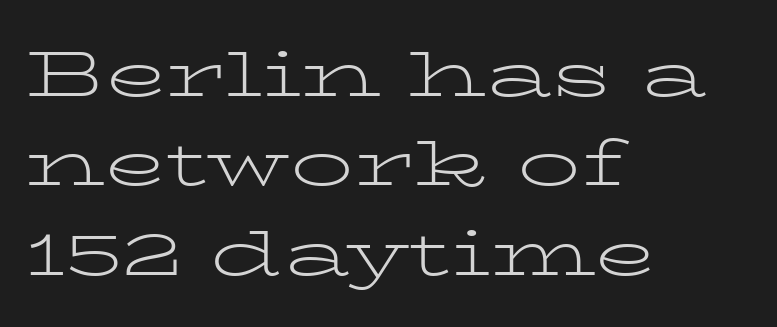
{"serif": "yes", "italic": "no", "bold": "no", "weight": "light", "width": "wide", "stroke_contrast": "low", "x_height": "medium", "monospaced": "no", "underline": "no", "align": "left", "line_spacing": "normal", "line_spacing_ratio": 1.42, "letter_spacing": "normal", "letter_spacing_em": 0.0, "glyph_px": 63}
